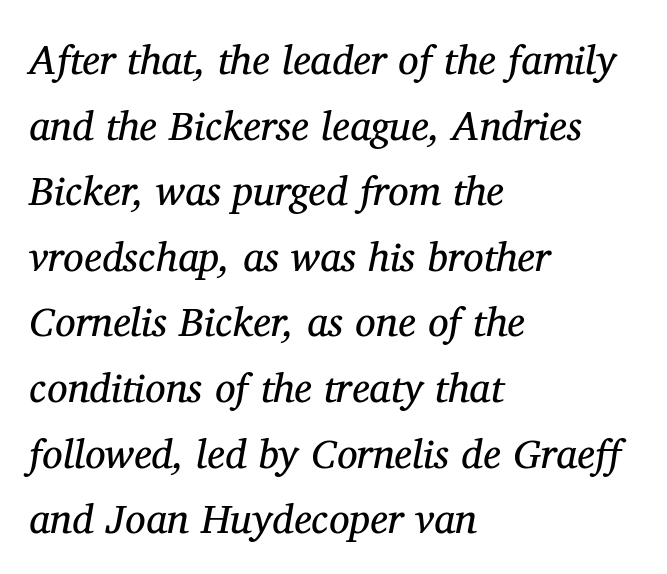
{"serif": "yes", "italic": "yes", "lean": "right", "slant_degrees": 11, "bold": "no", "weight": "regular", "width": "normal", "stroke_contrast": "medium", "x_height": "medium", "monospaced": "no", "underline": "no", "align": "left", "line_spacing": "normal", "line_spacing_ratio": 1.6, "letter_spacing": "normal", "letter_spacing_em": 0.0, "glyph_px": 41}
